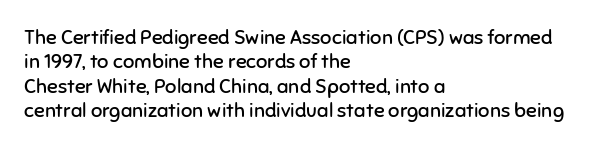
These lines keep a tight, regular rhythm from letter to letter. In CSS terms this would be text-align: left. Weight: in the light-to-regular range. This is roman type, the default non-slanted kind. Decoration check: the copy has no underline.
